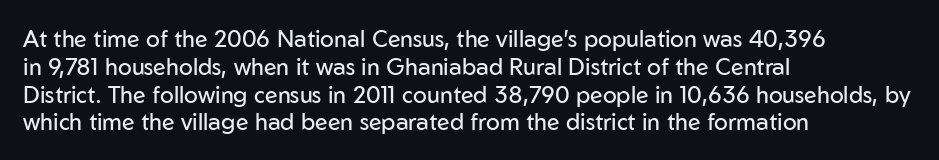
{"italic": "no", "bold": "no", "underline": "no", "align": "left", "line_spacing_ratio": 1.21, "letter_spacing": "normal", "letter_spacing_em": 0.0, "glyph_px": 23}
